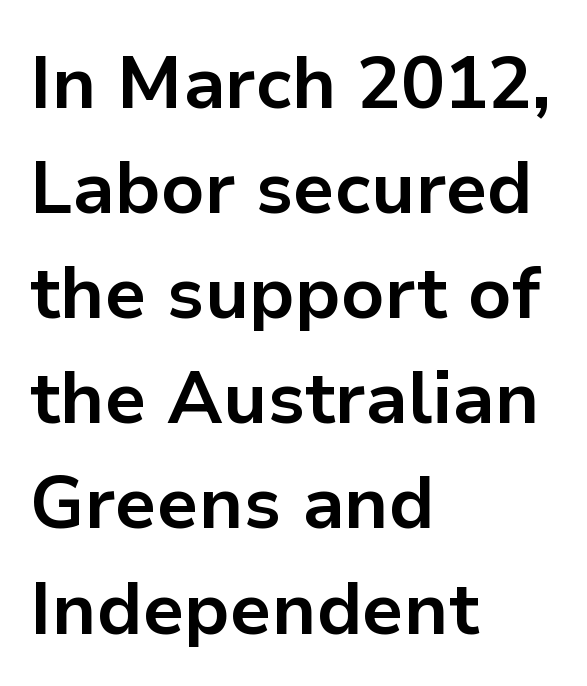
{"serif": "no", "italic": "no", "bold": "yes", "weight": "bold", "width": "normal", "stroke_contrast": "low", "x_height": "medium", "monospaced": "no", "underline": "no", "align": "left", "line_spacing": "normal", "line_spacing_ratio": 1.44, "letter_spacing": "normal", "letter_spacing_em": 0.0, "glyph_px": 73}
